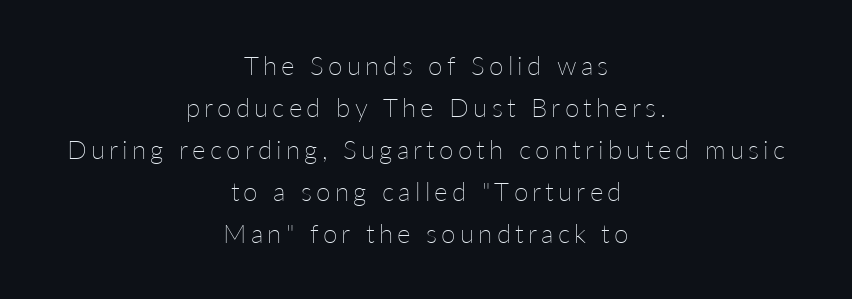
Caption: face not bold, strokes unweighted. Visually the block forms a symmetrical silhouette, jagged on both flanks. Style check: upright. Students, observe: this is what conventionally led text looks like. Clear beneath every line of the passage.
